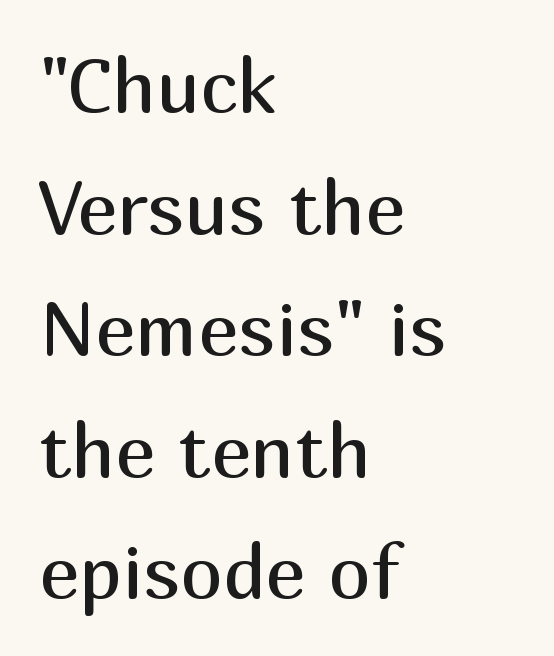
This is sans-serif lettering, the kind often seen on screens and signage. A classic flush-left, rag-right setting is used for this passage. A clean baseline with only descenders dipping below it. Caption: standard tracking, unaltered. No extra ink here — the face is not bold.
